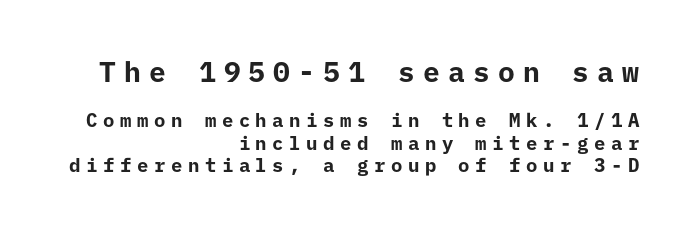
The passage shown begins with its larger block and ends with its smaller one. It's the straight-up-and-down kind of type. Is the block centered? No — it sits flush against the right margin. Someone cranked the tracking dial way up on this one. This is sans-serif lettering, the kind often seen on screens and signage.
